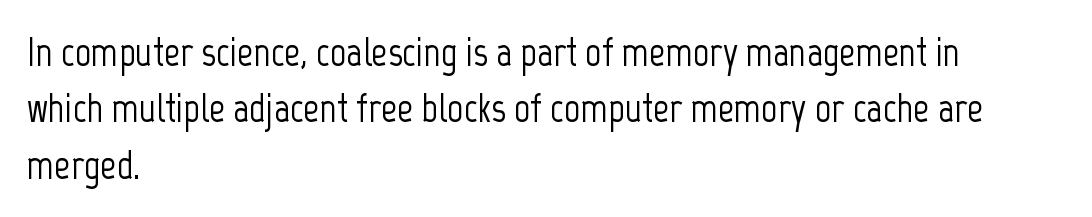
Q: Is the text italic (slanted)? A: No, it is upright.
Q: Is the typeface a serif or a sans-serif typeface? A: Sans-serif.
Q: Is the text underlined? A: No.
Q: How is the paragraph aligned? A: Left-aligned.
Q: Is the spacing between letters normal or unusually wide? A: Normal.
Q: Is the spacing between lines tight, normal or loose? A: Normal.
Q: Width (condensed, normal, or wide)? A: Condensed.
Q: Stroke contrast? A: Low.
Q: x-height? A: Medium.
Q: Monospaced? A: No.
